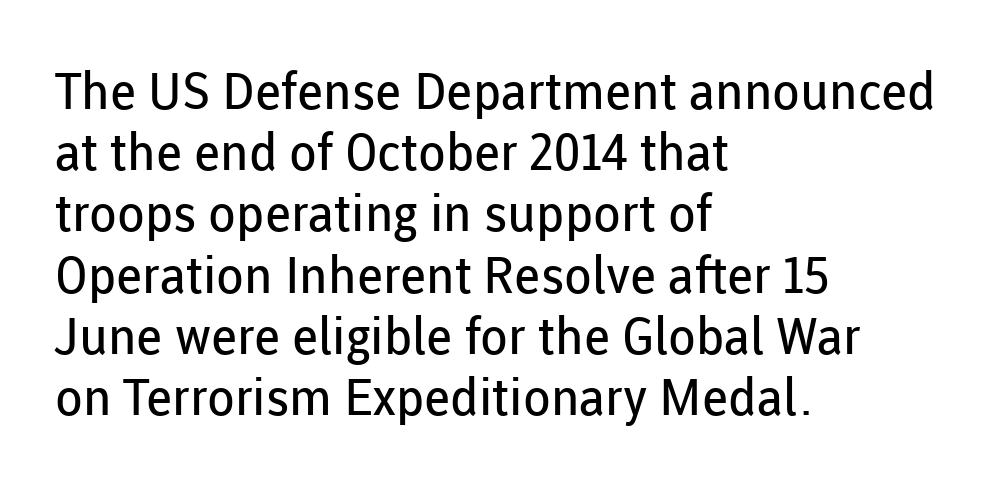
The image shows 51 px regular-weight sans-serif type, upright; set left-aligned, line spacing 1.2x, normal letter spacing, not underlined; low stroke contrast and a medium x-height.
